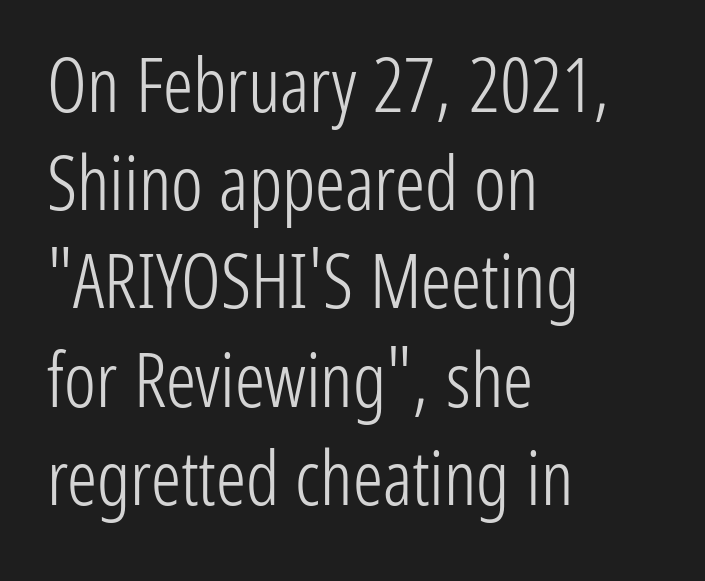
Q: Is the text bold? A: No.
Q: Is the text italic (slanted)? A: No, it is upright.
Q: Is the typeface a serif or a sans-serif typeface? A: Sans-serif.
Q: Is the text underlined? A: No.
Q: How is the paragraph aligned? A: Left-aligned.
Q: Is the spacing between letters normal or unusually wide? A: Normal.
Q: Is the spacing between lines tight, normal or loose? A: Normal.
Q: Width (condensed, normal, or wide)? A: Condensed.
Q: Stroke contrast? A: Low.
Q: x-height? A: Medium.
Q: Monospaced? A: No.
